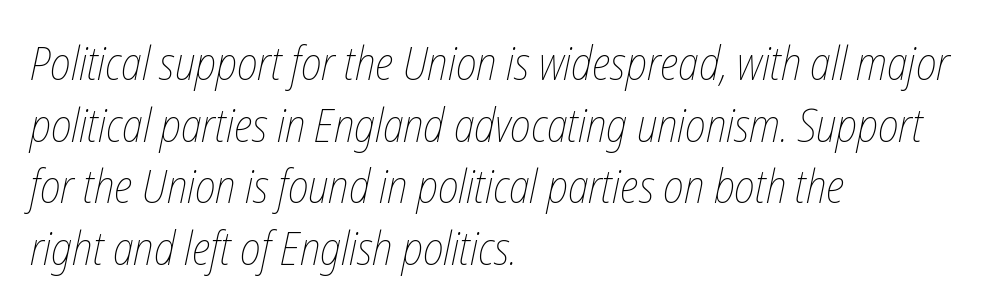
Proportional: the letters do not fall into vertical columns. Notice how the passage keeps a crisp vertical edge on the left only. Students, note that the glyphs here touch the page at normal intervals. Nobody drew a line under any word here. Leading matches the norm, producing a regular column.
